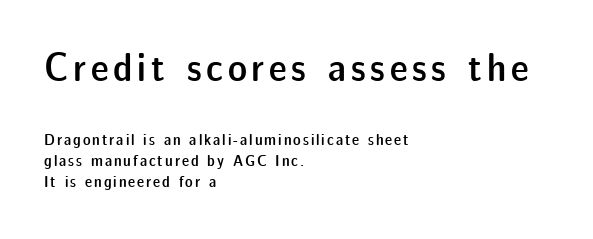
{"serif": "no", "italic": "no", "bold": "semi", "weight": "semibold", "width": "normal", "stroke_contrast": "low", "x_height": "medium", "monospaced": "no", "underline": "no", "align": "left", "line_spacing": "normal", "line_spacing_ratio": 1.34, "larger_block": "first", "size_ratio": 2.5, "glyph_px": 40}
